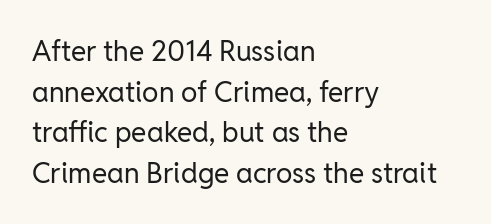
Q: Is the text bold? A: No.
Q: Is the text italic (slanted)? A: No, it is upright.
Q: Is the typeface a serif or a sans-serif typeface? A: Sans-serif.
Q: Is the text underlined? A: No.
Q: How is the paragraph aligned? A: Left-aligned.
Q: Is the spacing between letters normal or unusually wide? A: Normal.
Q: Is the spacing between lines tight, normal or loose? A: Normal.
Q: Width (condensed, normal, or wide)? A: Normal.
Q: Stroke contrast? A: Low.
Q: x-height? A: Medium.
Q: Monospaced? A: No.
